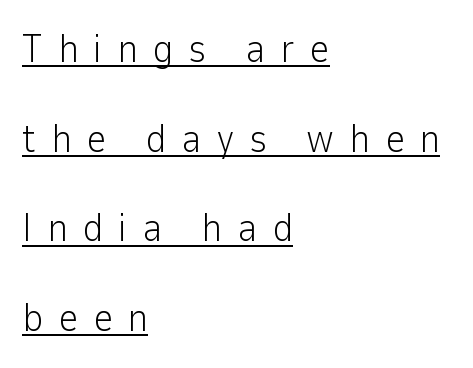
Q: Is the text bold? A: No.
Q: Is the text italic (slanted)? A: No, it is upright.
Q: Is the typeface a serif or a sans-serif typeface? A: Sans-serif.
Q: Is the text underlined? A: Yes.
Q: How is the paragraph aligned? A: Left-aligned.
Q: Is the spacing between letters normal or unusually wide? A: Unusually wide.
Q: Is the spacing between lines tight, normal or loose? A: Loose.
Q: Width (condensed, normal, or wide)? A: Normal.
Q: Stroke contrast? A: Low.
Q: x-height? A: Medium.
Q: Monospaced? A: No.
